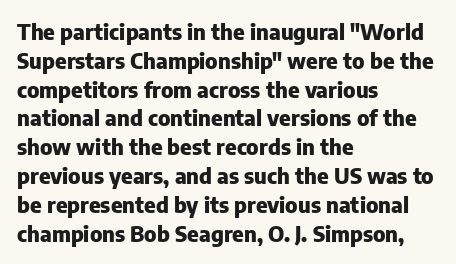
Q: Is the text bold? A: Yes.
Q: Is the text italic (slanted)? A: No, it is upright.
Q: Is the text underlined? A: No.
Q: How is the paragraph aligned? A: Left-aligned.
Q: Is the spacing between letters normal or unusually wide? A: Normal.
Q: Is the spacing between lines tight, normal or loose? A: Normal.
